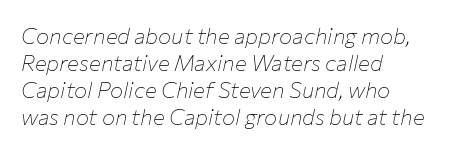
The image shows 22 px text type, italic (leaning right); set left-aligned, line spacing 1.23x, normal letter spacing, not underlined.
